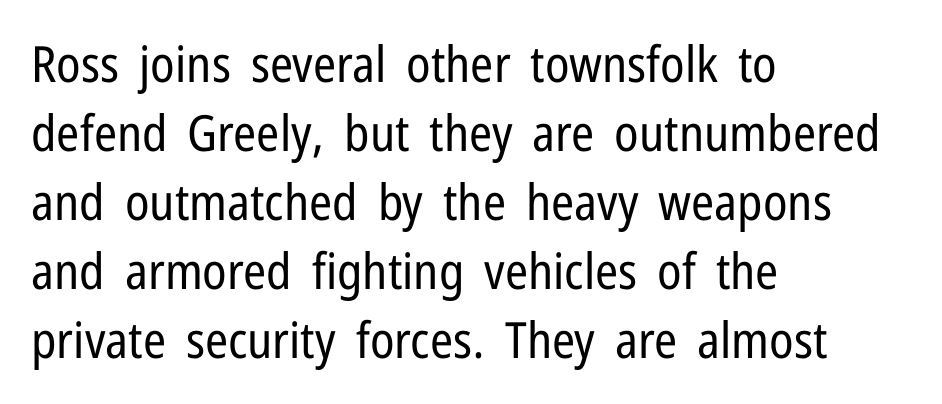
Q: Is the text bold? A: No.
Q: Is the text italic (slanted)? A: No, it is upright.
Q: Is the typeface a serif or a sans-serif typeface? A: Sans-serif.
Q: Is the text underlined? A: No.
Q: How is the paragraph aligned? A: Left-aligned.
Q: Is the spacing between letters normal or unusually wide? A: Normal.
Q: Is the spacing between lines tight, normal or loose? A: Normal.
Q: Width (condensed, normal, or wide)? A: Condensed.
Q: Stroke contrast? A: Low.
Q: x-height? A: Medium.
Q: Monospaced? A: No.
